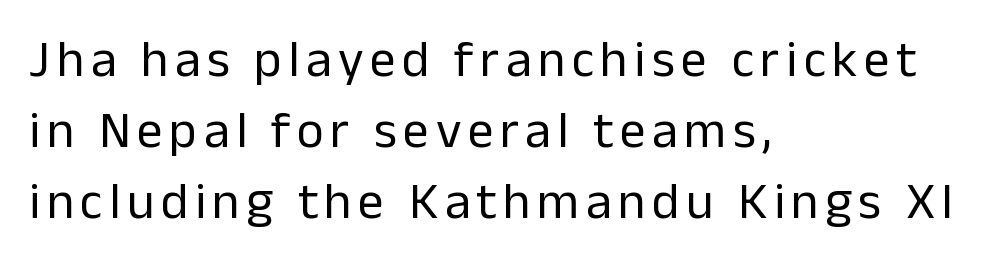
Notice how the stems are strictly vertical — no italics here. The specimen omits any rule beneath the text block's lines. Teacher's note: observe the even left margin — that is flush-left alignment. Font category for this specimen: sans-serif. The vertical gap from one line to the next is medium. The rendering uses natural spacing where letterforms have individual widths.
